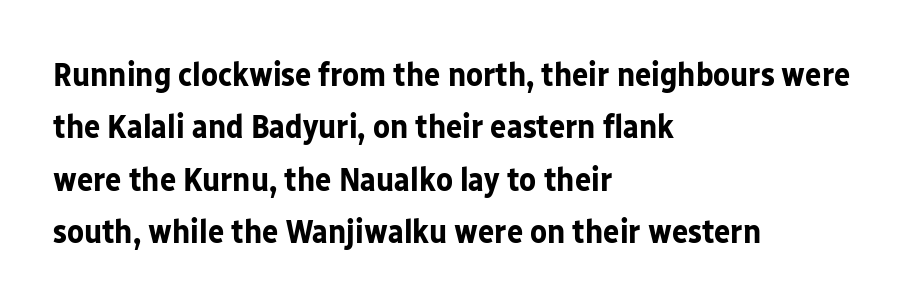
Q: Is the text bold? A: Yes.
Q: Is the text italic (slanted)? A: No, it is upright.
Q: Is the typeface a serif or a sans-serif typeface? A: Sans-serif.
Q: Is the text underlined? A: No.
Q: How is the paragraph aligned? A: Left-aligned.
Q: Is the spacing between letters normal or unusually wide? A: Normal.
Q: Is the spacing between lines tight, normal or loose? A: Normal.
Q: Width (condensed, normal, or wide)? A: Normal.
Q: Stroke contrast? A: Low.
Q: x-height? A: Medium.
Q: Monospaced? A: No.
